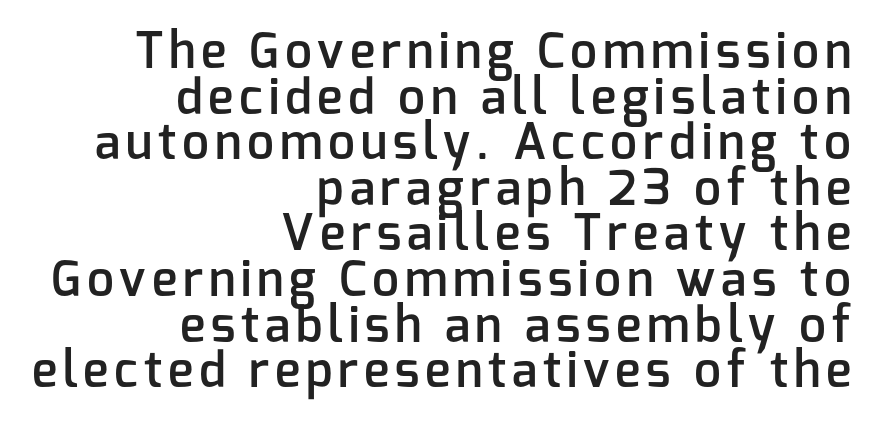
The image shows 48 px semibold sans-serif type, upright; set right-aligned, tight line spacing (0.95x), not underlined; low stroke contrast and a medium x-height.
